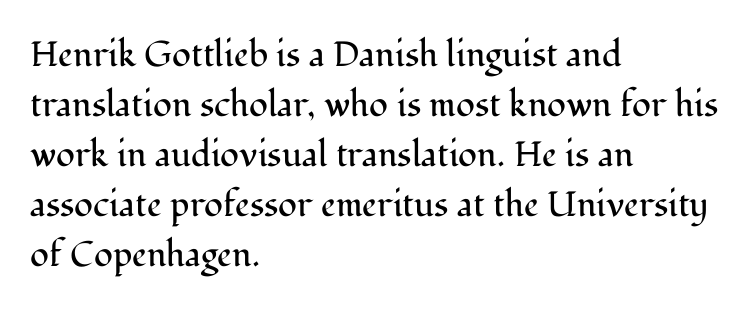
Q: Is the text bold? A: No.
Q: Is the text italic (slanted)? A: No, it is upright.
Q: Is the typeface a serif or a sans-serif typeface? A: Serif.
Q: Is the text underlined? A: No.
Q: How is the paragraph aligned? A: Left-aligned.
Q: Is the spacing between letters normal or unusually wide? A: Normal.
Q: Is the spacing between lines tight, normal or loose? A: Normal.
Q: Width (condensed, normal, or wide)? A: Normal.
Q: Stroke contrast? A: Medium.
Q: x-height? A: Medium.
Q: Monospaced? A: No.
